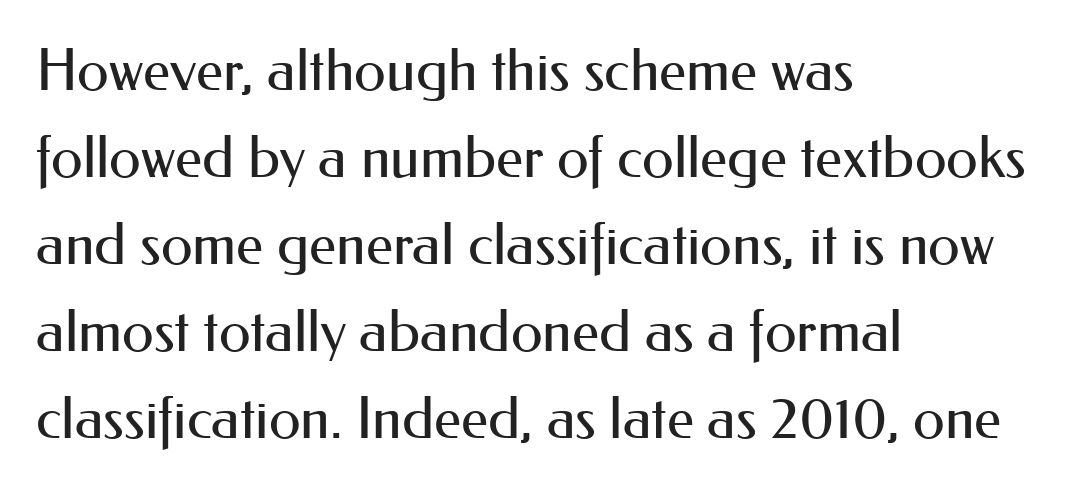
The letters carry no serifs — their stems end cleanly without finishing strokes. The leading is moderate, giving the passage an even texture. Which margin do the lines hug? The left one — the right edge is uneven. No chunkiness to these letters — they're not bold. Just letters on the line, the space beneath them empty. No italicization has been applied; the sample stays upright.
